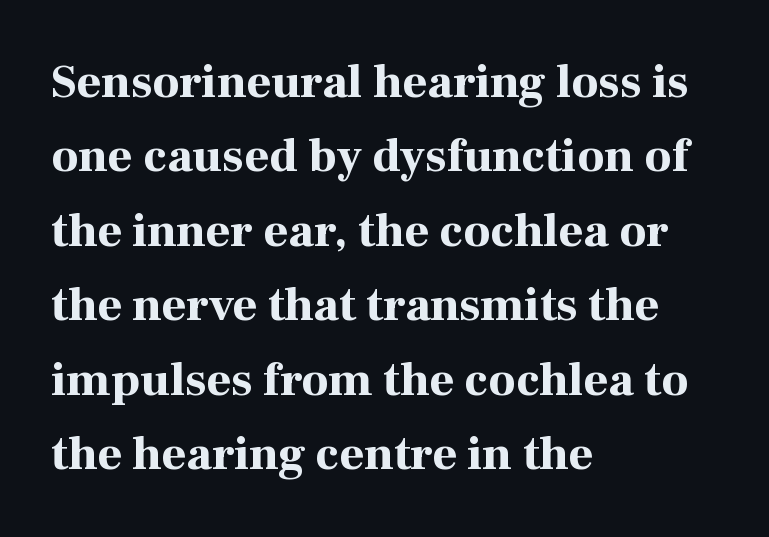
Any mark beneath the type? The region is blank. A typesetter would call this zero additional tracking. A student would call this left alignment; a typographer would say flush left, rag right. The designer went with a serif here, giving each stem small feet.
